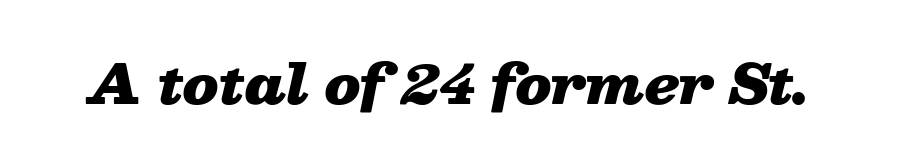
{"italic": "yes", "lean": "right", "slant_degrees": 13, "bold": "yes", "weight": "heavy", "width": "wide", "stroke_contrast": "low", "x_height": "medium", "monospaced": "no", "underline": "no", "letter_spacing": "normal", "letter_spacing_em": 0.0, "glyph_px": 53}
